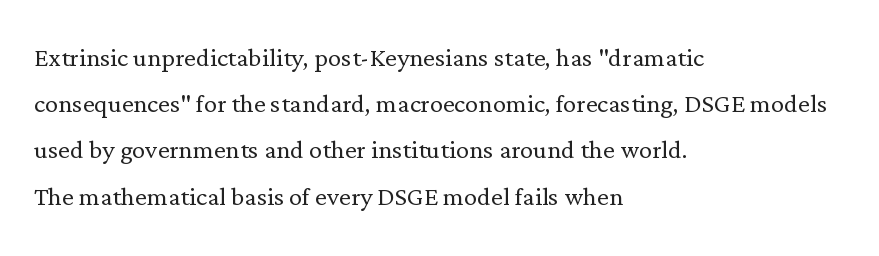
Characters follow at the spacing the type designer built in. Nope, not italic — everything's standing straight. A bare baseline throughout the passage. The cut favours lightness, reaching ordinary text weight at its darkest. The characters display serif detailing at their extremities. Visually the block forms a straight wall on the left and a jagged coastline on the right.
